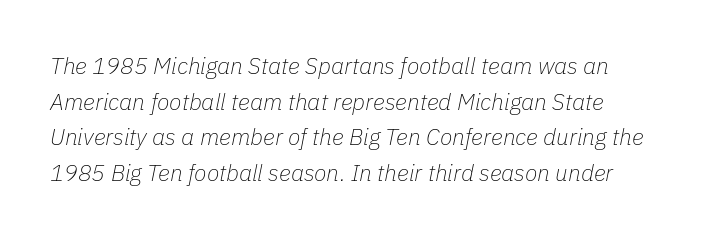
The image shows 23 px text type, italic (leaning right); set normal line spacing (1.55x), normal letter spacing, not underlined.
